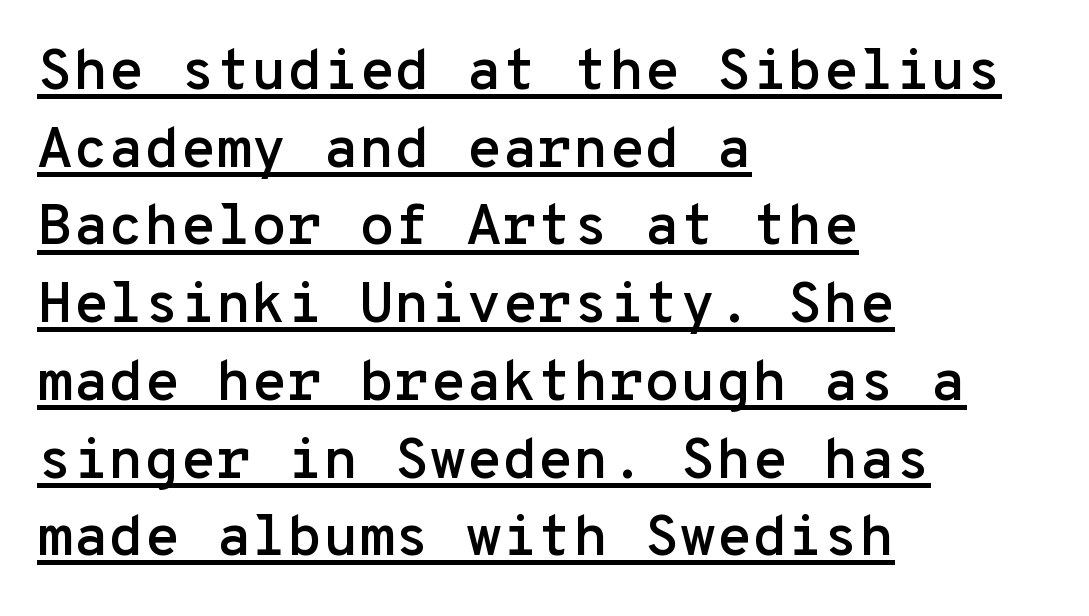
The image shows 58 px sans-serif type, upright, monospaced; set left-aligned, normal line spacing (1.34x), normal letter spacing, underlined; low stroke contrast and a medium x-height.
